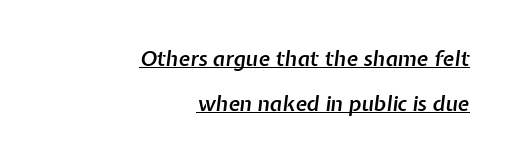
{"italic": "yes", "lean": "right", "slant_degrees": 7, "bold": "semi", "underline": "yes", "align": "right", "line_spacing": "loose", "line_spacing_ratio": 2.12, "letter_spacing": "normal", "letter_spacing_em": 0.0, "glyph_px": 21}
